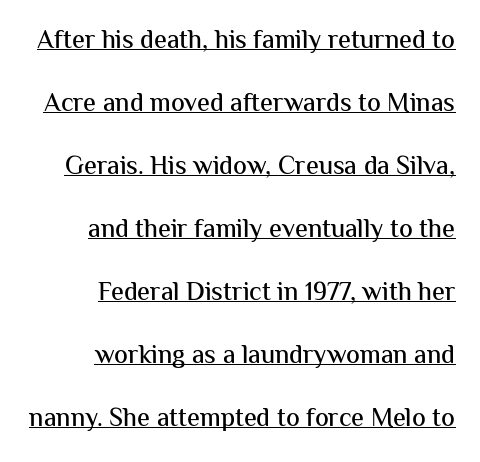
{"italic": "no", "underline": "yes", "align": "right", "line_spacing": "loose", "line_spacing_ratio": 2.42, "letter_spacing": "normal", "letter_spacing_em": 0.0, "glyph_px": 26}
